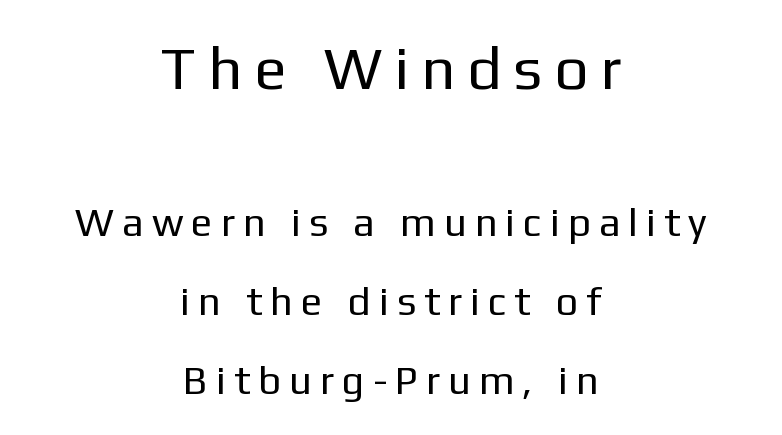
{"serif": "no", "italic": "no", "bold": "no", "weight": "regular", "width": "normal", "stroke_contrast": "low", "x_height": "medium", "monospaced": "no", "underline": "no", "align": "center", "line_spacing": "loose", "line_spacing_ratio": 1.97, "letter_spacing": "wide", "letter_spacing_em": 0.2, "larger_block": "first", "size_ratio": 1.5, "glyph_px": 60}
